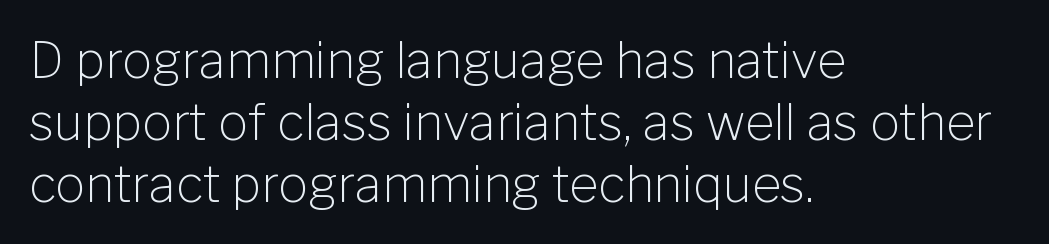
Q: Is the text bold? A: No.
Q: Is the text italic (slanted)? A: No, it is upright.
Q: Is the typeface a serif or a sans-serif typeface? A: Sans-serif.
Q: Is the text underlined? A: No.
Q: How is the paragraph aligned? A: Left-aligned.
Q: Is the spacing between letters normal or unusually wide? A: Normal.
Q: Width (condensed, normal, or wide)? A: Normal.
Q: Stroke contrast? A: Low.
Q: x-height? A: Medium.
Q: Monospaced? A: No.
